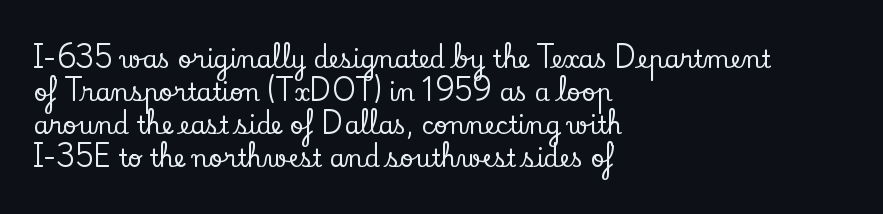
The image shows 24 px text type, upright; set left-aligned, normal line spacing (1.38x), normal letter spacing, not underlined.
